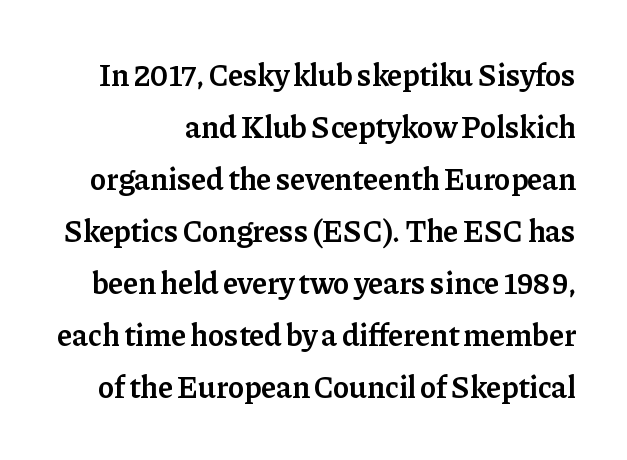
The string is rendered with underlining switched off. Is this a fixed-width face? No — the glyphs have proportional, varying widths. The type family on display is of the serif kind. Upright lettering throughout.
